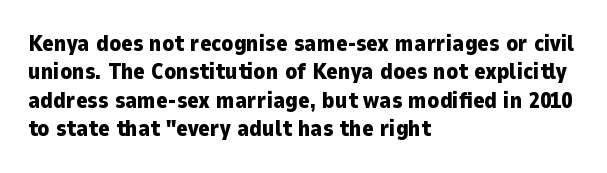
The image shows 22 px bold type, upright; set left-aligned, normal line spacing (1.29x), normal letter spacing, not underlined.
